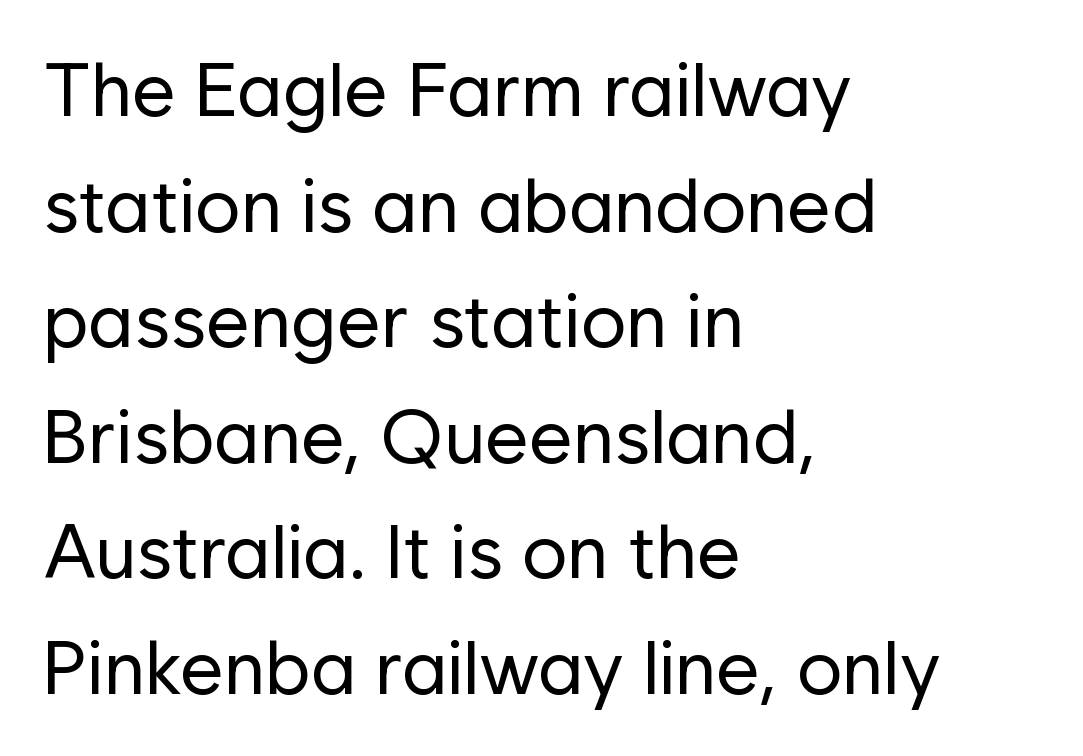
Q: Is the text bold? A: No.
Q: Is the text italic (slanted)? A: No, it is upright.
Q: Is the typeface a serif or a sans-serif typeface? A: Sans-serif.
Q: Is the text underlined? A: No.
Q: How is the paragraph aligned? A: Left-aligned.
Q: Is the spacing between letters normal or unusually wide? A: Normal.
Q: Is the spacing between lines tight, normal or loose? A: Normal.
Q: Width (condensed, normal, or wide)? A: Normal.
Q: Stroke contrast? A: Low.
Q: x-height? A: Medium.
Q: Monospaced? A: No.
